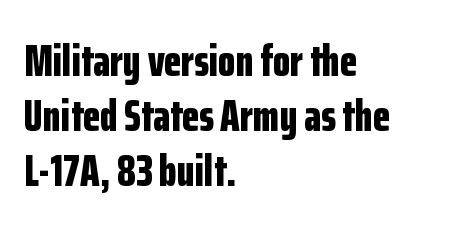
{"serif": "no", "italic": "no", "bold": "yes", "weight": "bold", "width": "condensed", "stroke_contrast": "low", "x_height": "medium", "monospaced": "no", "underline": "no", "align": "left", "line_spacing_ratio": 1.22, "letter_spacing": "normal", "letter_spacing_em": 0.0, "glyph_px": 45}
